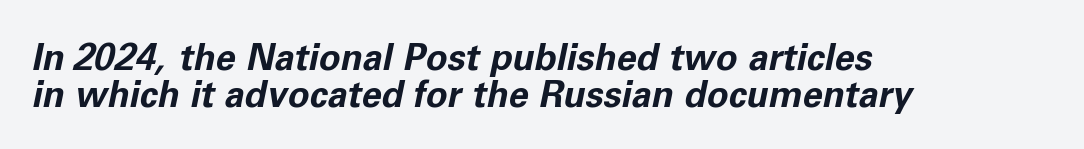
This is heavy type, rendered in bold. A typesetter would call this zero additional tracking. In terms of posture, this sample is oblique. Spacing verdict: proportional, widths tailored to each character.
